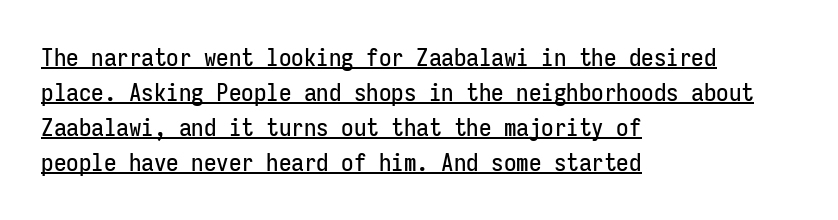
Q: Is the text italic (slanted)? A: No, it is upright.
Q: Is the text underlined? A: Yes.
Q: How is the paragraph aligned? A: Left-aligned.
Q: Is the spacing between letters normal or unusually wide? A: Normal.
Q: Is the spacing between lines tight, normal or loose? A: Normal.
